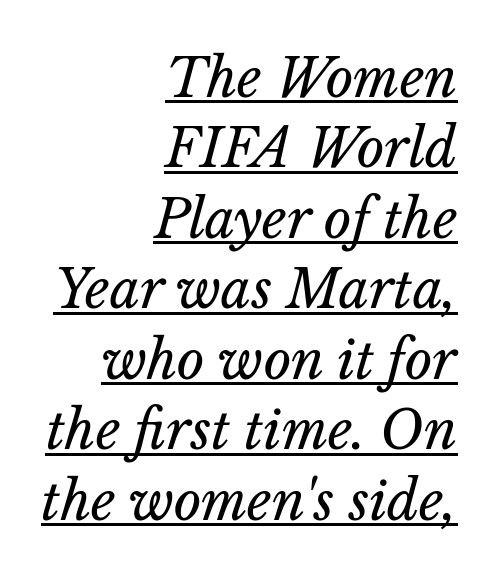
In terms of posture, this sample is oblique. This sample has the flowing, uneven cadence of proportional lettering. The sample's only ornament is a line tracing under the words. This sample uses plain, unmodified letter spacing.
